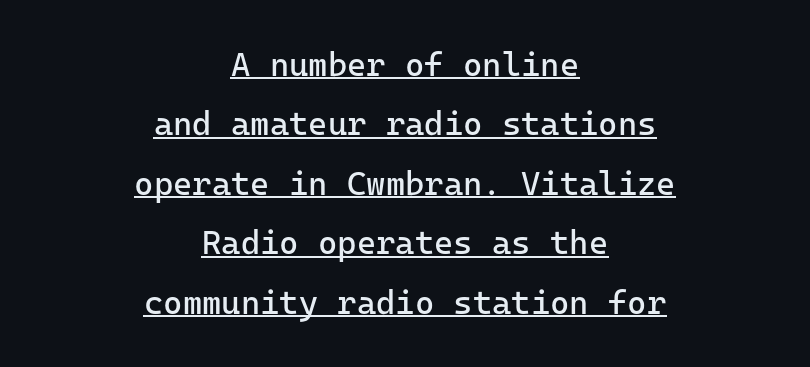
Q: Is the text bold? A: No.
Q: Is the text italic (slanted)? A: No, it is upright.
Q: Is the typeface a serif or a sans-serif typeface? A: Sans-serif.
Q: Is the text underlined? A: Yes.
Q: How is the paragraph aligned? A: Centered.
Q: Is the spacing between letters normal or unusually wide? A: Normal.
Q: Width (condensed, normal, or wide)? A: Normal.
Q: Stroke contrast? A: Low.
Q: x-height? A: Medium.
